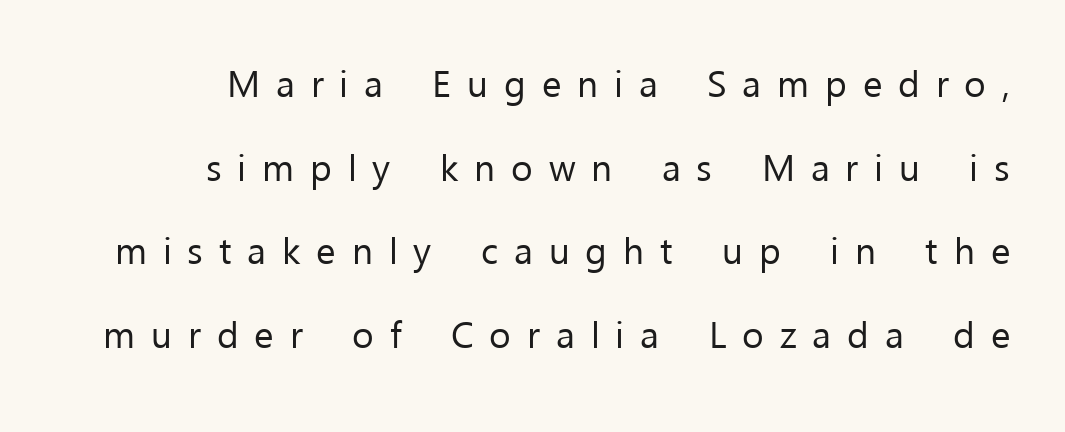
The image shows 37 px regular-weight sans-serif type, upright; set right-aligned, loose line spacing (2.26x), unusually wide letter spacing (+0.43 em), not underlined; low stroke contrast and a medium x-height.
